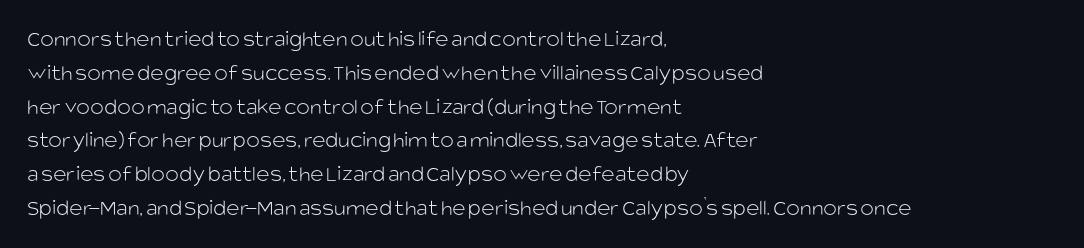
The image shows 23 px text type, upright; set left-aligned, normal line spacing (1.47x), normal letter spacing, not underlined.
